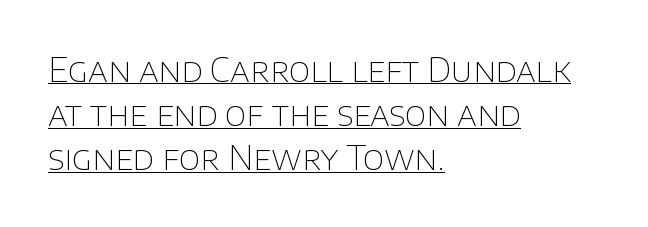
Is there much room between lines? A standard amount, neither cramped nor airy. Observe the absence of serifs on each vertical stroke in this sample. This sample has the flowing, uneven cadence of proportional lettering. The lettering is marked with a stroke running underneath it.
